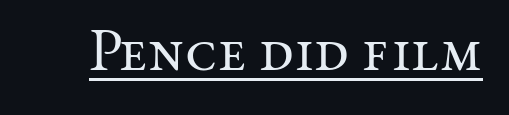
{"serif": "yes", "italic": "no", "bold": "no", "weight": "regular", "width": "normal", "stroke_contrast": "medium", "x_height": "medium", "monospaced": "no", "underline": "yes", "letter_spacing": "normal", "letter_spacing_em": 0.0, "glyph_px": 60}
